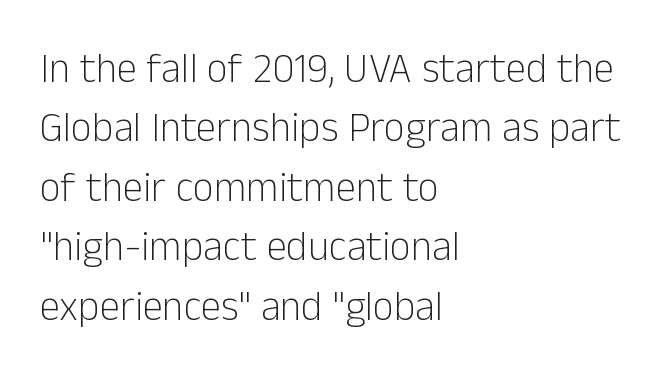
The foot of each line stays bare and open. Notice how the passage keeps a crisp vertical edge on the left only. The strokes are not fattened; the text isn't bold. This is sans-serif lettering, the kind often seen on screens and signage. The rendering uses natural spacing where letterforms have individual widths. The passage shown stacks its lines at a standard gap.
